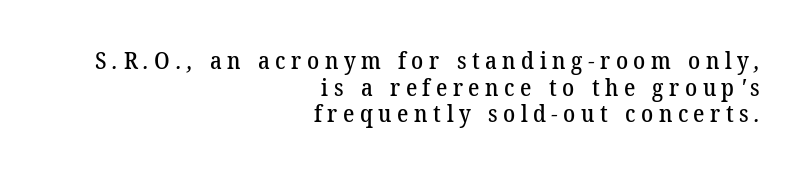
Q: Is the text underlined? A: No.
Q: How is the paragraph aligned? A: Right-aligned.
Q: Is the spacing between letters normal or unusually wide? A: Unusually wide.
Q: Is the spacing between lines tight, normal or loose? A: Tight.
